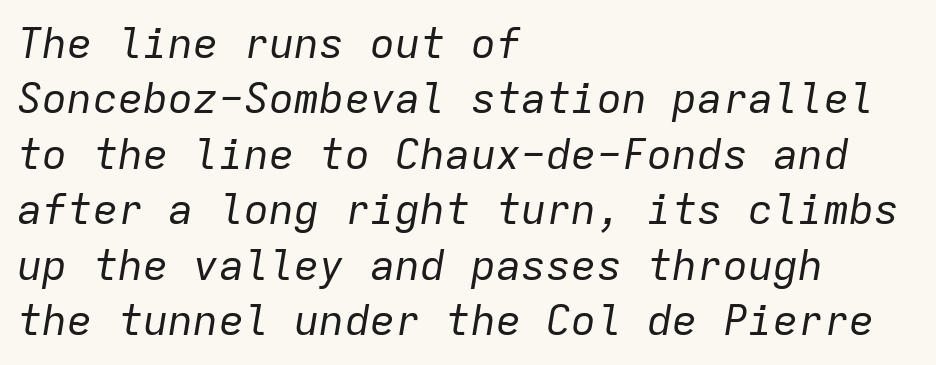
Q: Is the text bold? A: No.
Q: Is the text italic (slanted)? A: Yes, it leans right by about 9 degrees.
Q: Is the text underlined? A: No.
Q: How is the paragraph aligned? A: Left-aligned.
Q: Is the spacing between letters normal or unusually wide? A: Normal.
Q: Is the spacing between lines tight, normal or loose? A: Normal.
Q: Width (condensed, normal, or wide)? A: Normal.
Q: Stroke contrast? A: Low.
Q: x-height? A: Medium.
Q: Monospaced? A: Yes.
